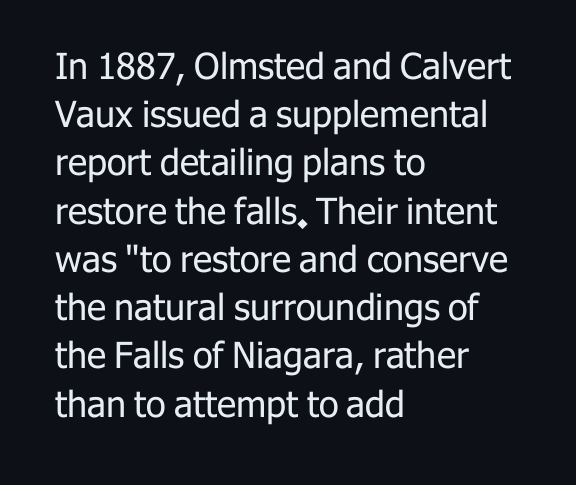
{"serif": "no", "italic": "no", "bold": "no", "weight": "regular", "width": "normal", "stroke_contrast": "low", "x_height": "medium", "monospaced": "no", "underline": "no", "align": "left", "line_spacing": "normal", "line_spacing_ratio": 1.34, "letter_spacing": "normal", "letter_spacing_em": 0.0, "glyph_px": 36}
